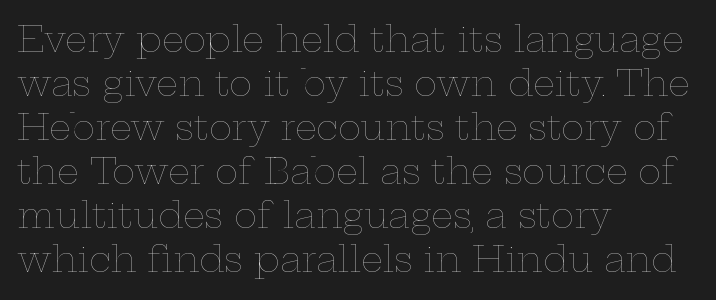
Q: Is the text bold? A: No.
Q: Is the text italic (slanted)? A: No, it is upright.
Q: Is the text underlined? A: No.
Q: How is the paragraph aligned? A: Left-aligned.
Q: Is the spacing between letters normal or unusually wide? A: Normal.
Q: Is the spacing between lines tight, normal or loose? A: Normal.
Q: Width (condensed, normal, or wide)? A: Wide.
Q: Stroke contrast? A: Low.
Q: x-height? A: Medium.
Q: Monospaced? A: No.
